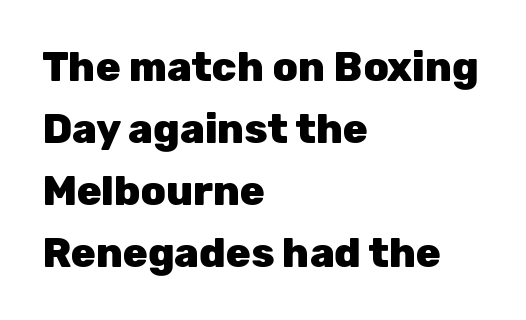
Q: Is the text bold? A: Yes.
Q: Is the text italic (slanted)? A: No, it is upright.
Q: Is the typeface a serif or a sans-serif typeface? A: Sans-serif.
Q: Is the text underlined? A: No.
Q: How is the paragraph aligned? A: Left-aligned.
Q: Is the spacing between letters normal or unusually wide? A: Normal.
Q: Is the spacing between lines tight, normal or loose? A: Normal.
Q: Width (condensed, normal, or wide)? A: Normal.
Q: Stroke contrast? A: Low.
Q: x-height? A: Medium.
Q: Monospaced? A: No.
